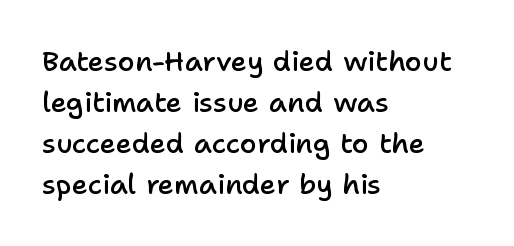
Q: Is the text bold? A: Semi-bold.
Q: Is the text italic (slanted)? A: No, it is upright.
Q: Is the typeface a serif or a sans-serif typeface? A: Sans-serif.
Q: Is the text underlined? A: No.
Q: How is the paragraph aligned? A: Left-aligned.
Q: Is the spacing between letters normal or unusually wide? A: Normal.
Q: Is the spacing between lines tight, normal or loose? A: Normal.
Q: Width (condensed, normal, or wide)? A: Normal.
Q: Stroke contrast? A: Low.
Q: x-height? A: Medium.
Q: Monospaced? A: No.
